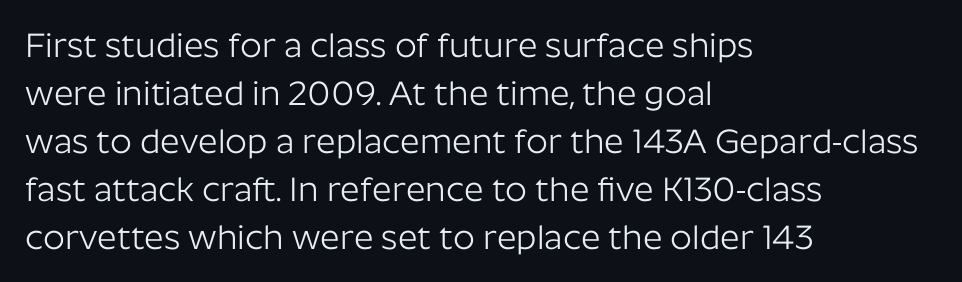
{"serif": "no", "italic": "no", "bold": "no", "weight": "light", "width": "normal", "stroke_contrast": "low", "x_height": "medium", "monospaced": "no", "underline": "no", "align": "left", "line_spacing": "normal", "line_spacing_ratio": 1.41, "letter_spacing": "normal", "letter_spacing_em": 0.0, "glyph_px": 34}
